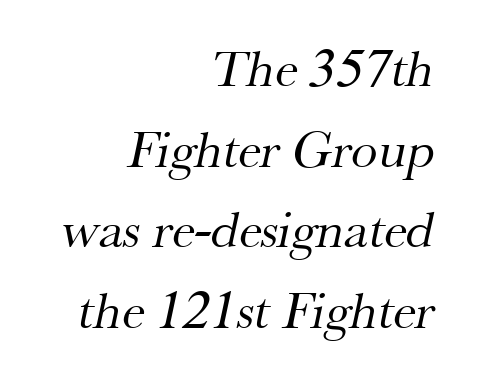
Q: Is the text bold? A: No.
Q: Is the typeface a serif or a sans-serif typeface? A: Serif.
Q: Is the text underlined? A: No.
Q: How is the paragraph aligned? A: Right-aligned.
Q: Is the spacing between letters normal or unusually wide? A: Normal.
Q: Is the spacing between lines tight, normal or loose? A: Normal.
Q: Width (condensed, normal, or wide)? A: Normal.
Q: Stroke contrast? A: Medium.
Q: x-height? A: Small.
Q: Monospaced? A: No.
